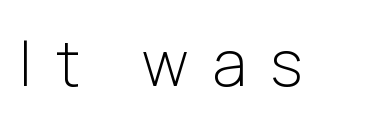
The space beneath each line is pristine and unruled. The text was rendered using a sans face with plain stroke endings. Ascenders rise straight up at ninety degrees. The tracking jumps out immediately: characters are airy and widely separated. Weight class: somewhere from thin through regular. Spacing verdict: proportional, widths tailored to each character.
